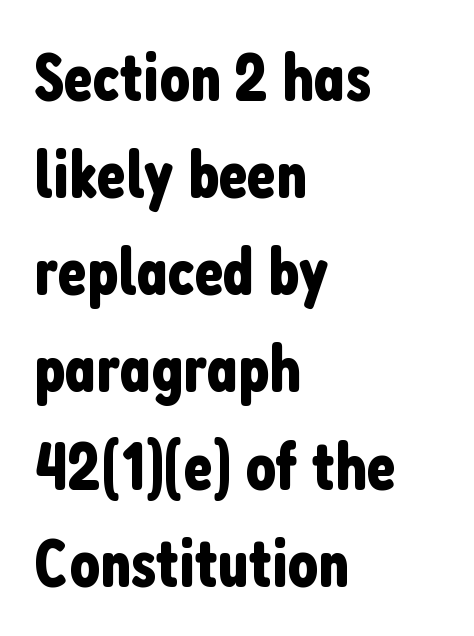
The image shows 67 px condensed sans-serif type, upright; set left-aligned, normal line spacing (1.45x), normal letter spacing, not underlined; low stroke contrast and a medium x-height.
